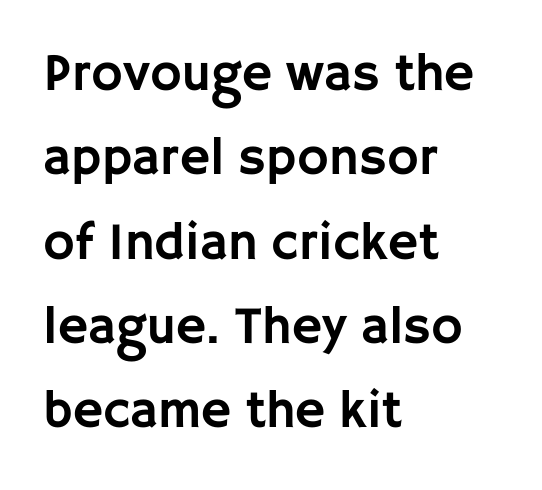
Reading down the block, your eye returns to a fixed left position each line. Do the characters align in a grid? No, the font is proportional. A bare baseline throughout the passage. Honestly, the row spacing looks completely unremarkable.
